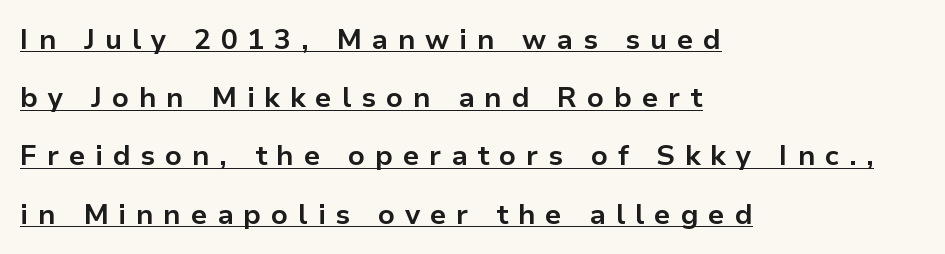
It's the straight-up-and-down kind of type. Note the varied advance widths — an 'i' is clearly narrower than an 'm'. Check where the strokes stop: nothing finishes them off — pure sans. The compositor pushed each line to the left boundary. Students, this is bold: see how much ink each stroke carries. Underline: present.
